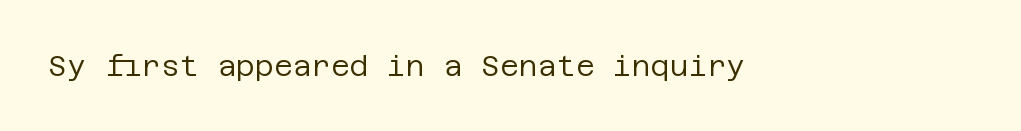
{"serif": "no", "italic": "no", "bold": "no", "weight": "regular", "width": "normal", "stroke_contrast": "low", "x_height": "large", "underline": "no", "letter_spacing": "normal", "letter_spacing_em": 0.0, "glyph_px": 29}
